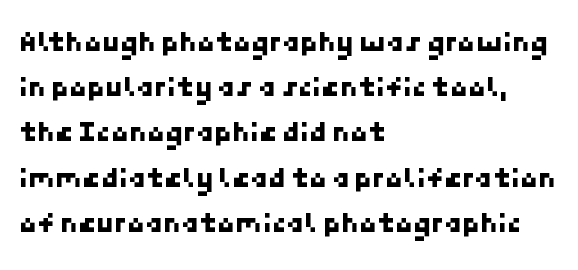
Q: Is the typeface a serif or a sans-serif typeface? A: Sans-serif.
Q: Is the text underlined? A: No.
Q: How is the paragraph aligned? A: Left-aligned.
Q: Is the spacing between letters normal or unusually wide? A: Normal.
Q: Is the spacing between lines tight, normal or loose? A: Normal.
Q: Width (condensed, normal, or wide)? A: Normal.
Q: Stroke contrast? A: Low.
Q: x-height? A: Medium.
